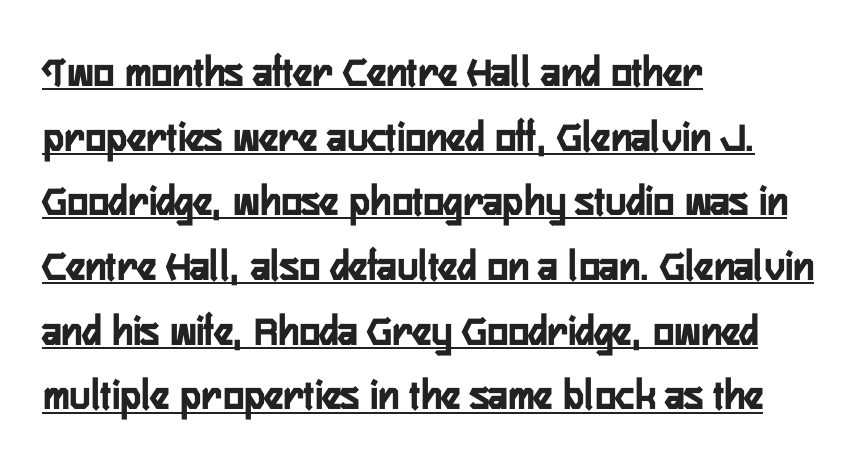
The image shows 44 px semibold, condensed sans-serif type, upright; set left-aligned, normal line spacing (1.47x), normal letter spacing, underlined; low stroke contrast and a medium x-height.
